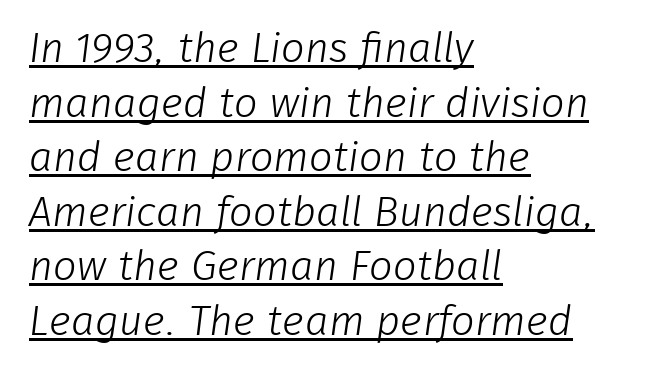
The image shows 42 px light sans-serif type; set left-aligned, normal line spacing (1.3x), normal letter spacing, underlined; low stroke contrast and a medium x-height.
